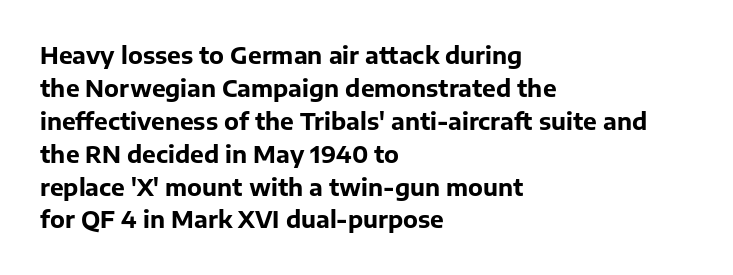
The image shows 23 px bold type, upright; set left-aligned, normal line spacing (1.43x), normal letter spacing, not underlined.
